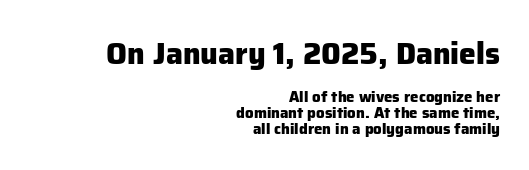
The image shows 30 px heavy sans-serif type, upright; set right-aligned, tight line spacing (1.05x), normal letter spacing, not underlined; the first (top) block is 2.0x larger; low stroke contrast and a medium x-height.
